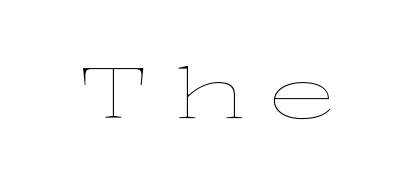
Q: Is the text bold? A: No.
Q: Is the text italic (slanted)? A: No, it is upright.
Q: Is the text underlined? A: No.
Q: Is the spacing between letters normal or unusually wide? A: Unusually wide.
Q: Width (condensed, normal, or wide)? A: Wide.
Q: Stroke contrast? A: Low.
Q: x-height? A: Medium.
Q: Monospaced? A: No.
